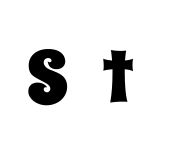
{"italic": "no", "width": "condensed", "stroke_contrast": "low", "x_height": "large", "monospaced": "no", "underline": "no", "letter_spacing": "wide", "letter_spacing_em": 0.48, "glyph_px": 73}
